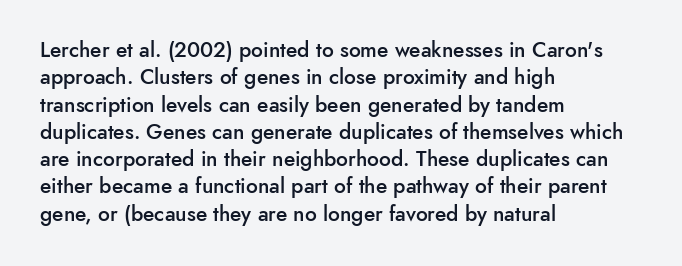
The image shows 21 px text type, upright; set left-aligned, normal line spacing (1.3x), normal letter spacing, not underlined.
